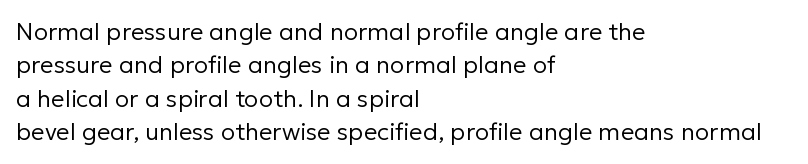
The letterforms sit at book weight or below. Posture: straight, roman, zero tilt. Tracking value appears to be zero — textbook default spacing. The passage shown stacks its lines at a standard gap. Is the block centered? No — it sits flush against the left margin. The foot of each line stays bare and open.
